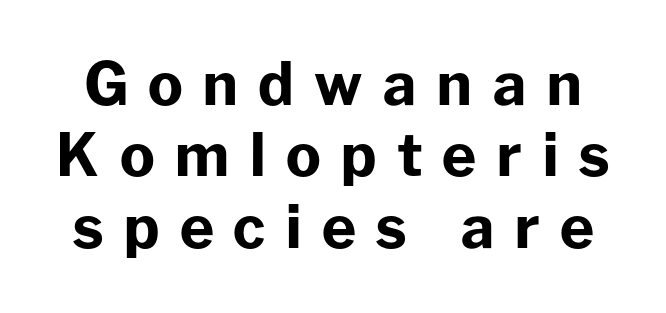
{"serif": "no", "italic": "no", "bold": "yes", "weight": "bold", "width": "normal", "stroke_contrast": "low", "x_height": "medium", "monospaced": "no", "underline": "no", "line_spacing_ratio": 1.21, "letter_spacing": "wide", "letter_spacing_em": 0.33, "glyph_px": 59}
